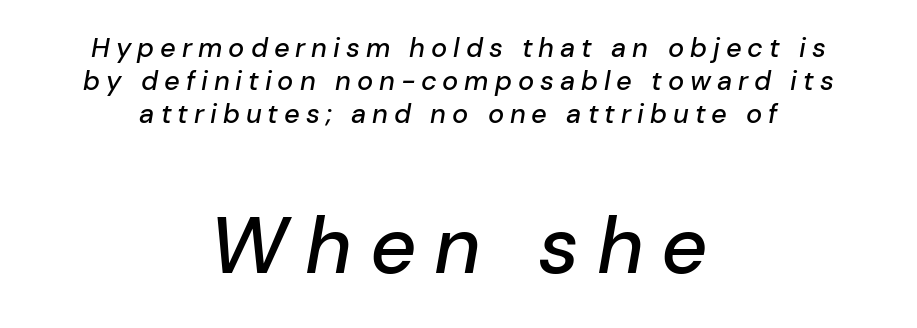
{"italic": "yes", "lean": "right", "slant_degrees": 10, "width": "normal", "stroke_contrast": "low", "x_height": "medium", "monospaced": "no", "underline": "no", "align": "center", "line_spacing_ratio": 1.22, "letter_spacing": "wide", "letter_spacing_em": 0.22, "larger_block": "second", "size_ratio": 2.96, "glyph_px": 80}
